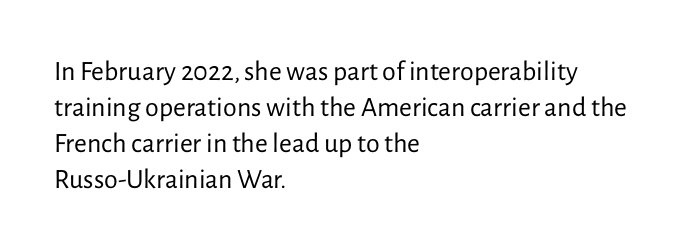
Q: Is the text bold? A: No.
Q: Is the text italic (slanted)? A: No, it is upright.
Q: Is the typeface a serif or a sans-serif typeface? A: Sans-serif.
Q: Is the text underlined? A: No.
Q: How is the paragraph aligned? A: Left-aligned.
Q: Is the spacing between letters normal or unusually wide? A: Normal.
Q: Is the spacing between lines tight, normal or loose? A: Normal.
Q: Width (condensed, normal, or wide)? A: Normal.
Q: Stroke contrast? A: Low.
Q: x-height? A: Medium.
Q: Monospaced? A: No.
